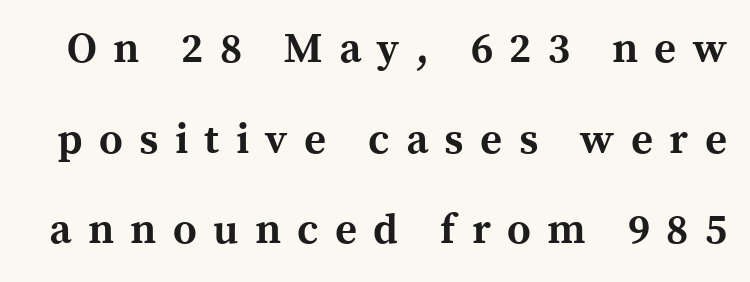
Posture: vertical. The face used here is rendered with a markedly widened letterfit. Are there feet on the stems? There are — it's a serif. Each row of text sits above clean, open space. Note the varied advance widths — an 'i' is clearly narrower than an 'm'. The passage shown stacks its lines with a broad gap.
